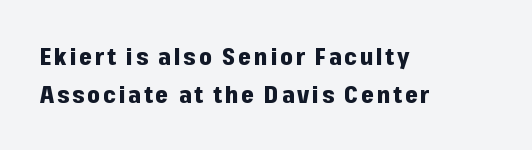
{"italic": "no", "bold": "yes", "underline": "no", "align": "left", "line_spacing": "normal", "line_spacing_ratio": 1.65, "glyph_px": 23}
